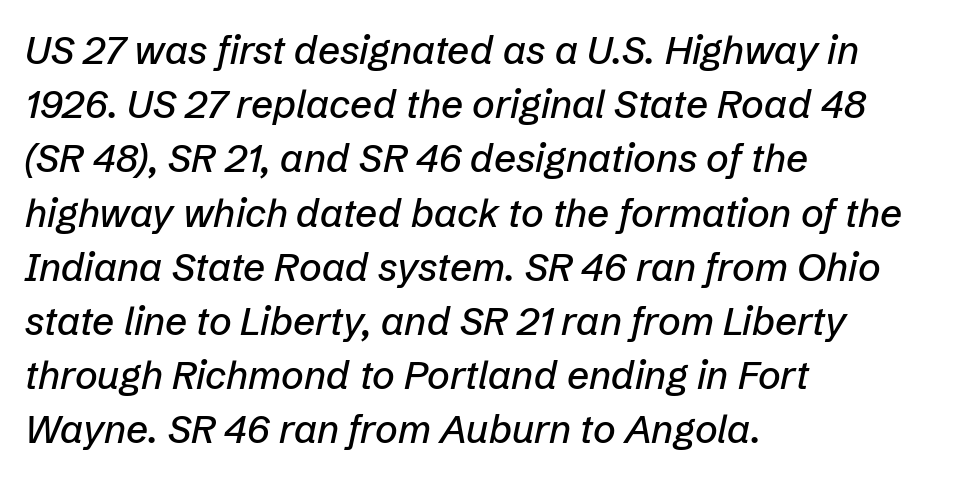
Q: Is the text italic (slanted)? A: Yes, it leans right by about 12 degrees.
Q: Is the text underlined? A: No.
Q: How is the paragraph aligned? A: Left-aligned.
Q: Is the spacing between letters normal or unusually wide? A: Normal.
Q: Is the spacing between lines tight, normal or loose? A: Normal.
Q: Width (condensed, normal, or wide)? A: Normal.
Q: Stroke contrast? A: Low.
Q: x-height? A: Medium.
Q: Monospaced? A: No.
